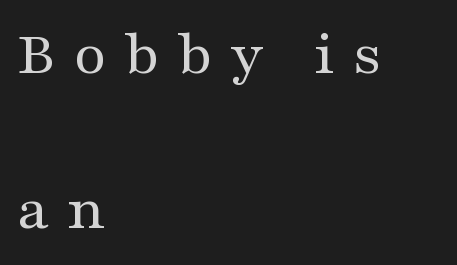
{"serif": "yes", "italic": "no", "bold": "no", "weight": "regular", "width": "wide", "stroke_contrast": "medium", "x_height": "medium", "monospaced": "no", "underline": "no", "align": "left", "line_spacing": "loose", "line_spacing_ratio": 2.42, "letter_spacing": "wide", "letter_spacing_em": 0.28, "glyph_px": 64}
